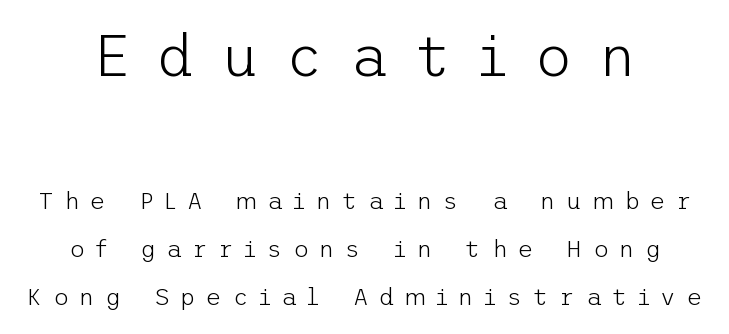
Q: Is the text bold? A: No.
Q: Is the text italic (slanted)? A: No, it is upright.
Q: Is the typeface a serif or a sans-serif typeface? A: Sans-serif.
Q: Is the text underlined? A: No.
Q: Is the spacing between letters normal or unusually wide? A: Unusually wide.
Q: Is the spacing between lines tight, normal or loose? A: Loose.
Q: Which block of text is set in a larger size, the first (top) or the second (bottom)? A: The first (top) one.
Q: Width (condensed, normal, or wide)? A: Normal.
Q: Stroke contrast? A: Low.
Q: x-height? A: Medium.
